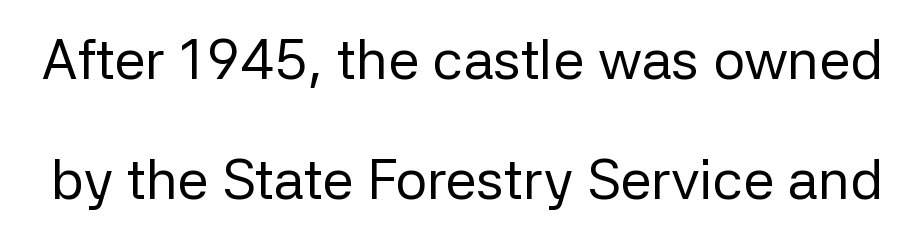
Q: Is the text bold? A: No.
Q: Is the text italic (slanted)? A: No, it is upright.
Q: Is the typeface a serif or a sans-serif typeface? A: Sans-serif.
Q: Is the text underlined? A: No.
Q: Is the spacing between letters normal or unusually wide? A: Normal.
Q: Is the spacing between lines tight, normal or loose? A: Loose.
Q: Width (condensed, normal, or wide)? A: Normal.
Q: Stroke contrast? A: Low.
Q: x-height? A: Medium.
Q: Monospaced? A: No.
